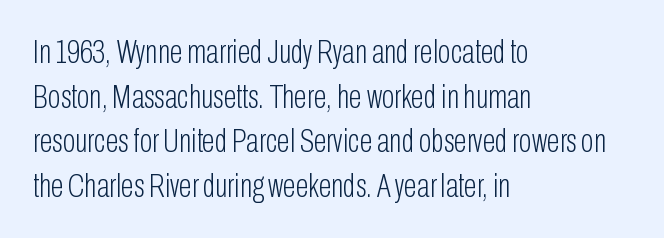
{"serif": "no", "italic": "no", "bold": "no", "weight": "light", "width": "condensed", "stroke_contrast": "low", "x_height": "medium", "monospaced": "no", "underline": "no", "align": "left", "line_spacing": "normal", "line_spacing_ratio": 1.31, "letter_spacing": "normal", "letter_spacing_em": 0.0, "glyph_px": 34}
